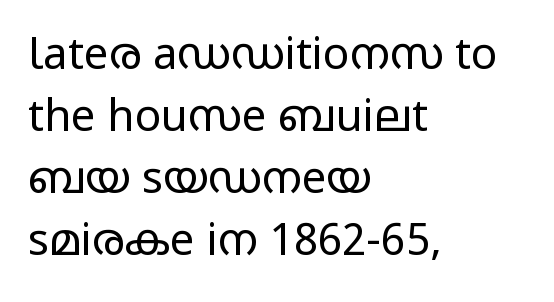
The image shows 44 px regular-weight, wide sans-serif type, upright; set left-aligned, normal line spacing (1.41x), normal letter spacing, not underlined; low stroke contrast and a medium x-height.
